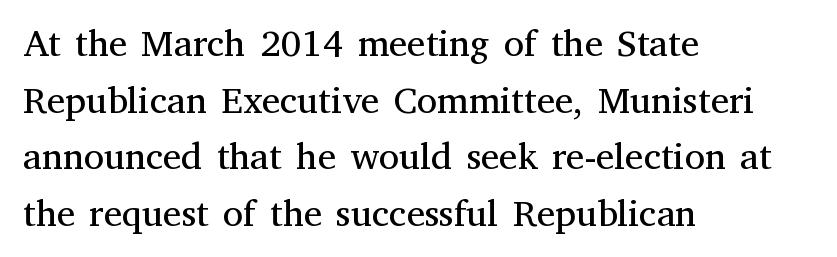
The image shows 37 px regular-weight serif type, upright; set left-aligned, normal line spacing (1.53x), normal letter spacing, not underlined; medium stroke contrast and a medium x-height.
